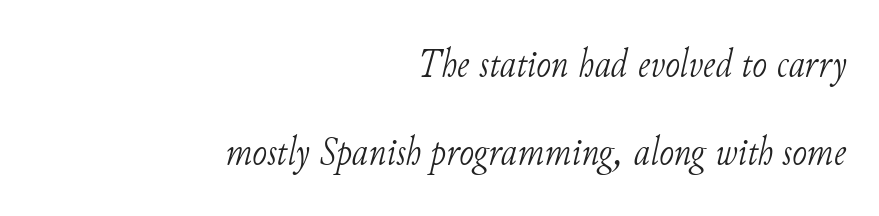
Q: Is the text bold? A: No.
Q: Is the text italic (slanted)? A: Yes, it leans right by about 11 degrees.
Q: Is the typeface a serif or a sans-serif typeface? A: Serif.
Q: Is the text underlined? A: No.
Q: How is the paragraph aligned? A: Right-aligned.
Q: Is the spacing between letters normal or unusually wide? A: Normal.
Q: Is the spacing between lines tight, normal or loose? A: Loose.
Q: Width (condensed, normal, or wide)? A: Normal.
Q: Stroke contrast? A: Low.
Q: x-height? A: Small.
Q: Monospaced? A: No.
